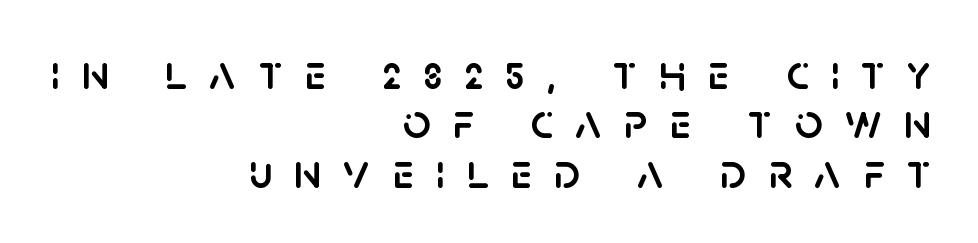
{"serif": "no", "italic": "no", "width": "normal", "stroke_contrast": "low", "x_height": "large", "monospaced": "no", "underline": "no", "align": "right", "line_spacing": "tight", "line_spacing_ratio": 1.01, "letter_spacing": "wide", "letter_spacing_em": 0.45, "glyph_px": 49}
